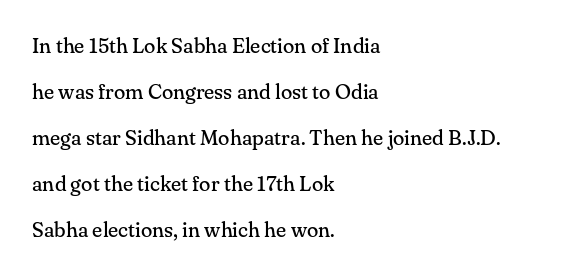
{"italic": "no", "bold": "no", "underline": "no", "align": "left", "line_spacing": "loose", "line_spacing_ratio": 2.19, "letter_spacing": "normal", "letter_spacing_em": 0.0, "glyph_px": 21}
